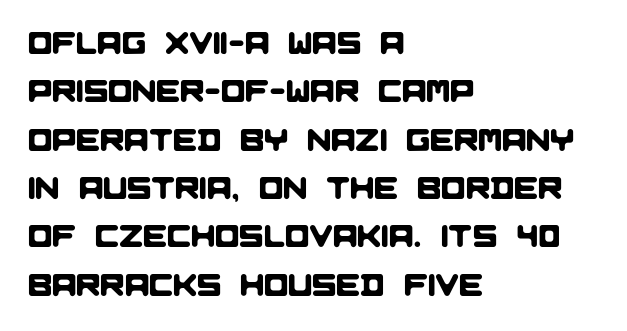
The typesetter chose a ragged-right arrangement here. Rows of type keep a routine distance in the vertical direction. The type is set solid horizontally, with unmodified tracking. The area under the type is left untouched. This is sans-serif lettering, the kind often seen on screens and signage.
